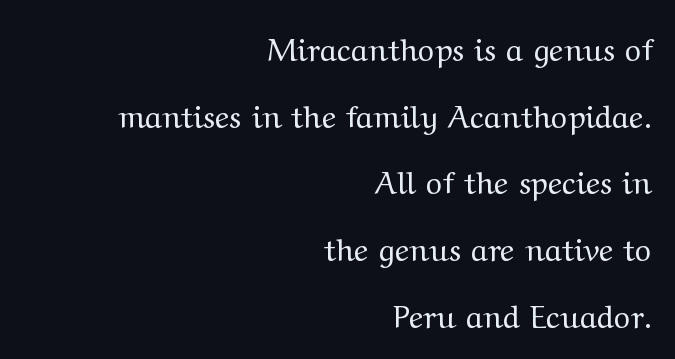
Q: Is the text bold? A: No.
Q: Is the text italic (slanted)? A: No, it is upright.
Q: Is the typeface a serif or a sans-serif typeface? A: Serif.
Q: Is the text underlined? A: No.
Q: How is the paragraph aligned? A: Right-aligned.
Q: Is the spacing between letters normal or unusually wide? A: Normal.
Q: Is the spacing between lines tight, normal or loose? A: Loose.
Q: Width (condensed, normal, or wide)? A: Wide.
Q: Stroke contrast? A: Medium.
Q: x-height? A: Medium.
Q: Monospaced? A: No.
